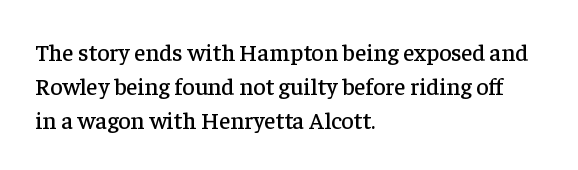
The image shows 24 px text type, upright; set left-aligned, normal line spacing (1.41x), normal letter spacing, not underlined.
